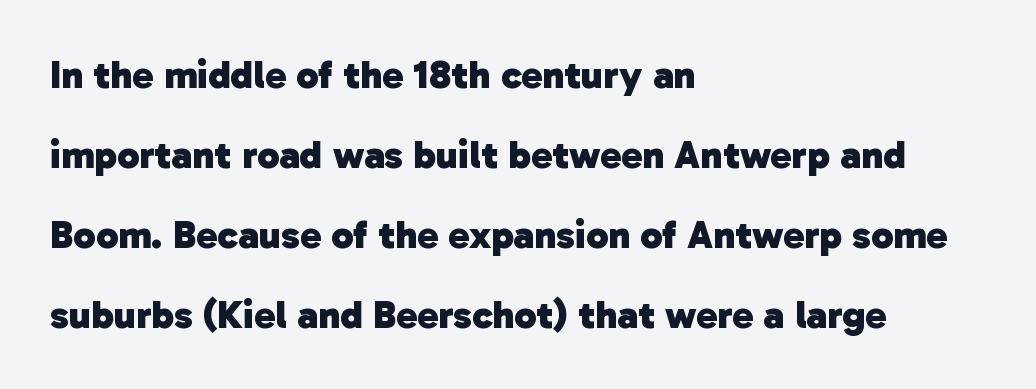
The image shows 40 px heavy sans-serif type; set left-aligned, loose line spacing (2.0x), normal letter spacing, not underlined; low stroke contrast and a medium x-height.
